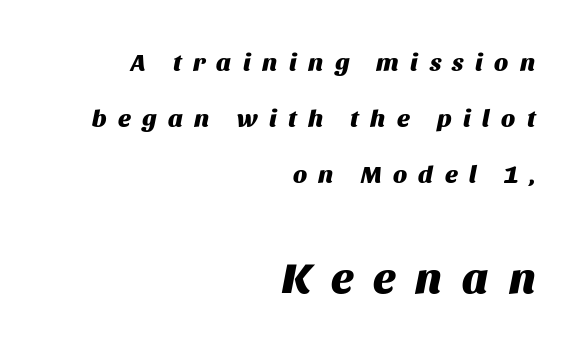
How would I describe the line gaps? Wide and relaxed. All the whitespace from short lines collects on the left. Bold? Absolutely — the strokes are thick and heavy. Descenders hang freely into open space.
